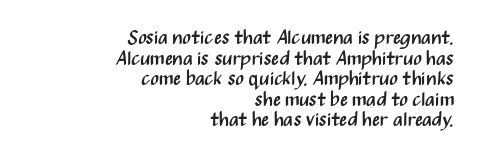
Q: Is the text bold? A: No.
Q: Is the text italic (slanted)? A: No, it is upright.
Q: Is the text underlined? A: No.
Q: How is the paragraph aligned? A: Right-aligned.
Q: Is the spacing between letters normal or unusually wide? A: Normal.
Q: Is the spacing between lines tight, normal or loose? A: Tight.
